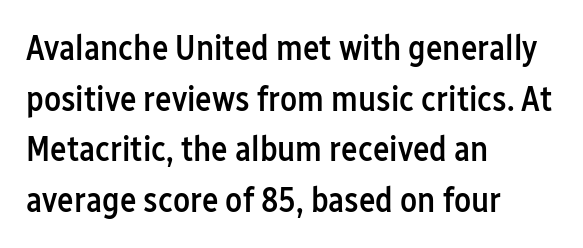
Q: Is the text bold? A: Semi-bold.
Q: Is the text italic (slanted)? A: No, it is upright.
Q: Is the typeface a serif or a sans-serif typeface? A: Sans-serif.
Q: Is the text underlined? A: No.
Q: How is the paragraph aligned? A: Left-aligned.
Q: Is the spacing between letters normal or unusually wide? A: Normal.
Q: Is the spacing between lines tight, normal or loose? A: Normal.
Q: Width (condensed, normal, or wide)? A: Condensed.
Q: Stroke contrast? A: Low.
Q: x-height? A: Medium.
Q: Monospaced? A: No.
